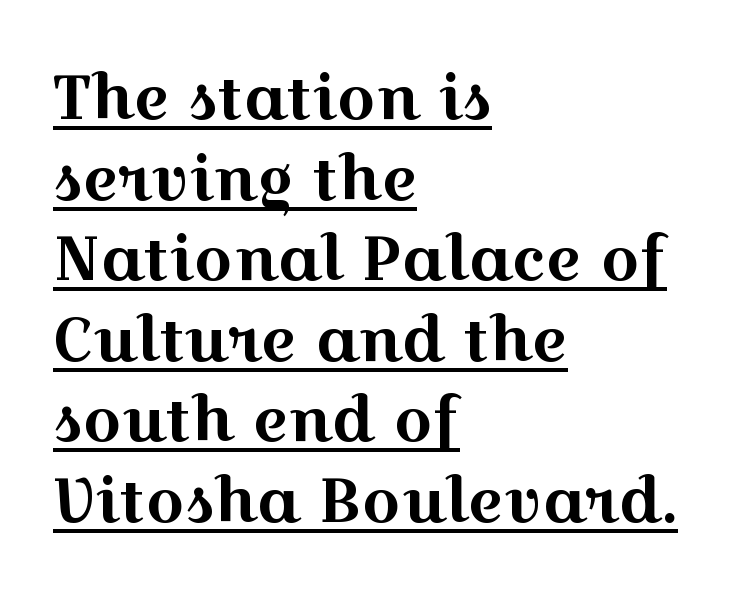
{"serif": "yes", "italic": "no", "width": "wide", "x_height": "medium", "monospaced": "no", "underline": "yes", "align": "left", "line_spacing": "normal", "line_spacing_ratio": 1.32, "letter_spacing": "normal", "letter_spacing_em": 0.0, "glyph_px": 61}
